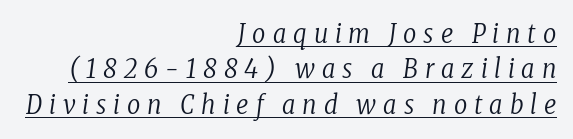
{"italic": "yes", "lean": "right", "slant_degrees": 8, "bold": "no", "underline": "yes", "align": "right", "line_spacing": "normal", "line_spacing_ratio": 1.36, "letter_spacing": "wide", "letter_spacing_em": 0.27, "glyph_px": 26}
